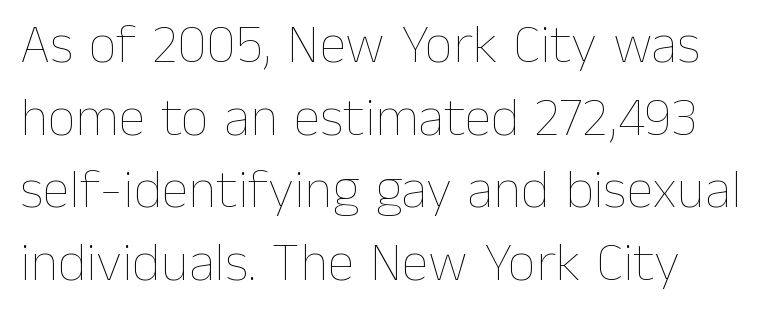
The image shows 55 px thin type, upright; set left-aligned, normal line spacing (1.32x), normal letter spacing, not underlined; low stroke contrast and a medium x-height.
